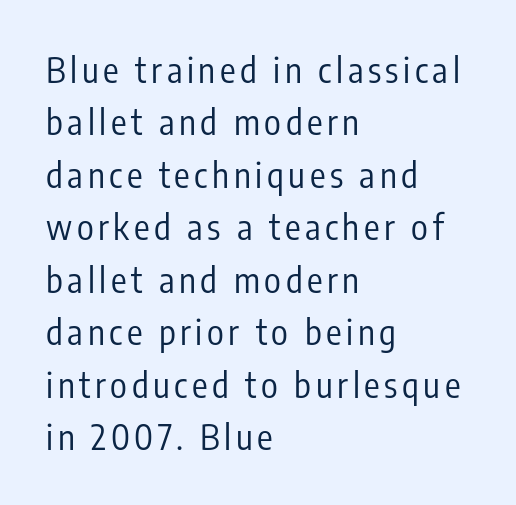
Think of a printed novel: that variable character pitch is what you see here. Note: no serifs on the glyphs. All the whitespace from short lines collects on the right. Descender tails drop into unmarked territory.
